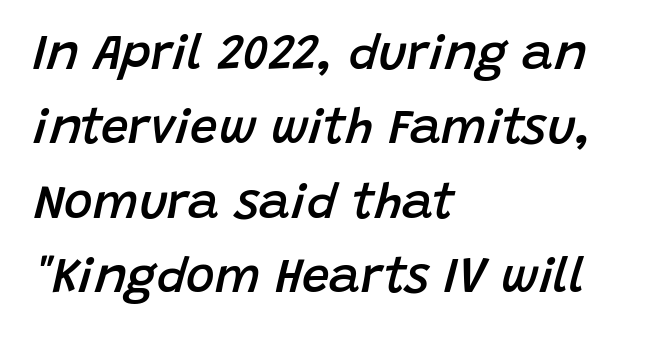
The image shows 49 px semibold type, italic (leaning right); set left-aligned, normal line spacing (1.52x), normal letter spacing, not underlined; low stroke contrast and a large x-height.
